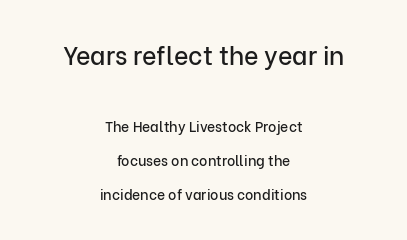
The image shows 25 px text type, upright; set centered, loose line spacing (2.42x), normal letter spacing, not underlined; the first (top) block is 1.79x larger.
